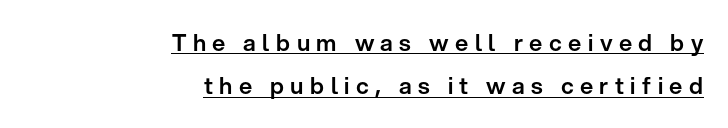
Caption: multi-line text, flush right, ragged left. Substantial extra tracking has been applied to these lines. Notice how a bar underscores the lettering throughout. It's the straight-up-and-down kind of type.
